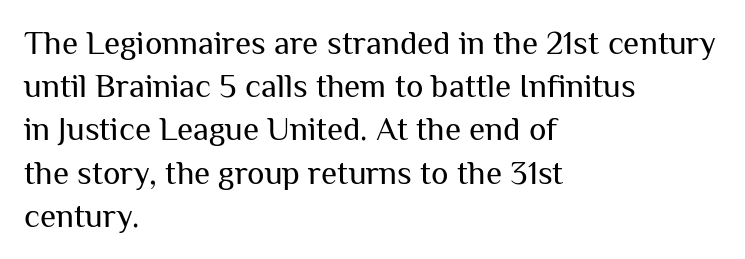
Q: Is the text bold? A: No.
Q: Is the text italic (slanted)? A: No, it is upright.
Q: Is the typeface a serif or a sans-serif typeface? A: Sans-serif.
Q: Is the text underlined? A: No.
Q: How is the paragraph aligned? A: Left-aligned.
Q: Is the spacing between letters normal or unusually wide? A: Normal.
Q: Is the spacing between lines tight, normal or loose? A: Normal.
Q: Width (condensed, normal, or wide)? A: Normal.
Q: Stroke contrast? A: Medium.
Q: x-height? A: Medium.
Q: Monospaced? A: No.
